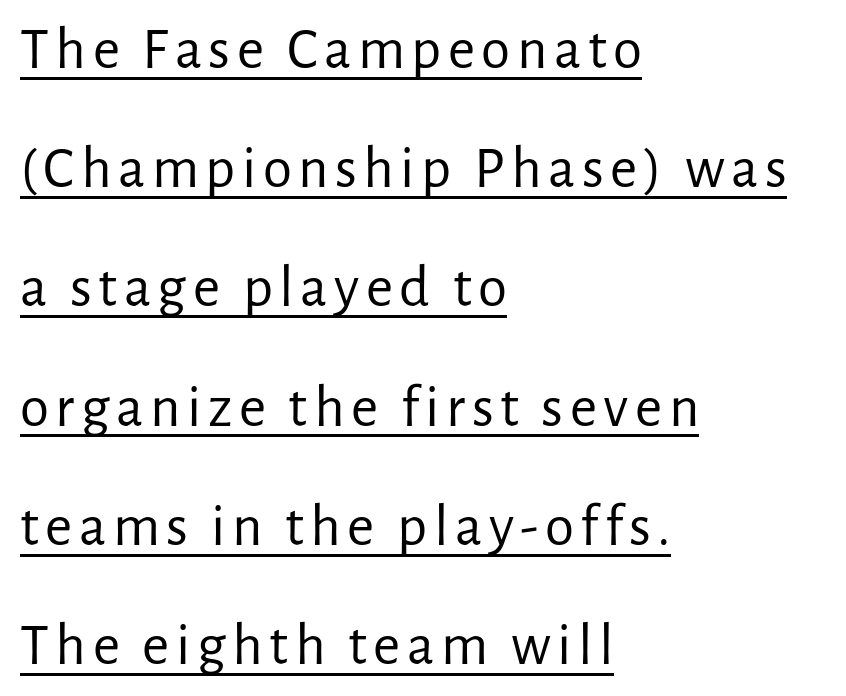
Q: Is the text bold? A: No.
Q: Is the text italic (slanted)? A: No, it is upright.
Q: Is the typeface a serif or a sans-serif typeface? A: Sans-serif.
Q: Is the text underlined? A: Yes.
Q: How is the paragraph aligned? A: Left-aligned.
Q: Is the spacing between lines tight, normal or loose? A: Loose.
Q: Width (condensed, normal, or wide)? A: Normal.
Q: Stroke contrast? A: Low.
Q: x-height? A: Medium.
Q: Monospaced? A: No.
